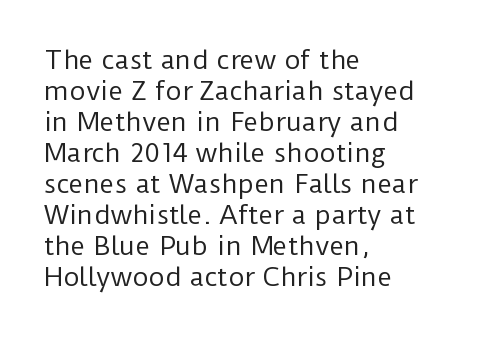
Q: Is the text bold? A: No.
Q: Is the text italic (slanted)? A: No, it is upright.
Q: Is the text underlined? A: No.
Q: How is the paragraph aligned? A: Left-aligned.
Q: Is the spacing between letters normal or unusually wide? A: Normal.
